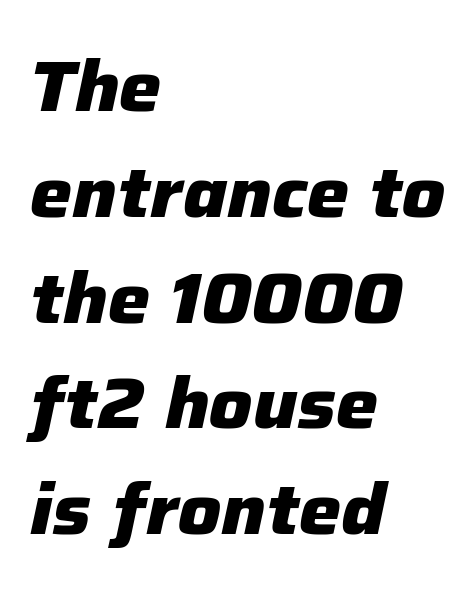
The face used here is proportionally spaced, like ordinary book or web type. Beneath every word, the page is bare. Vertically, the passage feels balanced, rows spaced as you'd expect. Between one letter and the next there's only the usual sliver of space. Tall strokes in this sample are angled rather than plumb. Heavy, bold letterforms.
